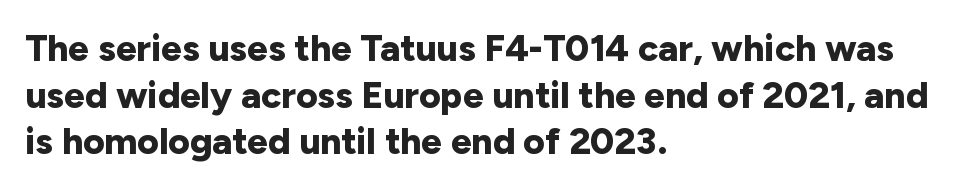
What stands out about the letter spacing? Nothing — it is the standard amount. A full-strength bold gives these letters their thick strokes. Leading: standard. All the whitespace from short lines collects on the right.
